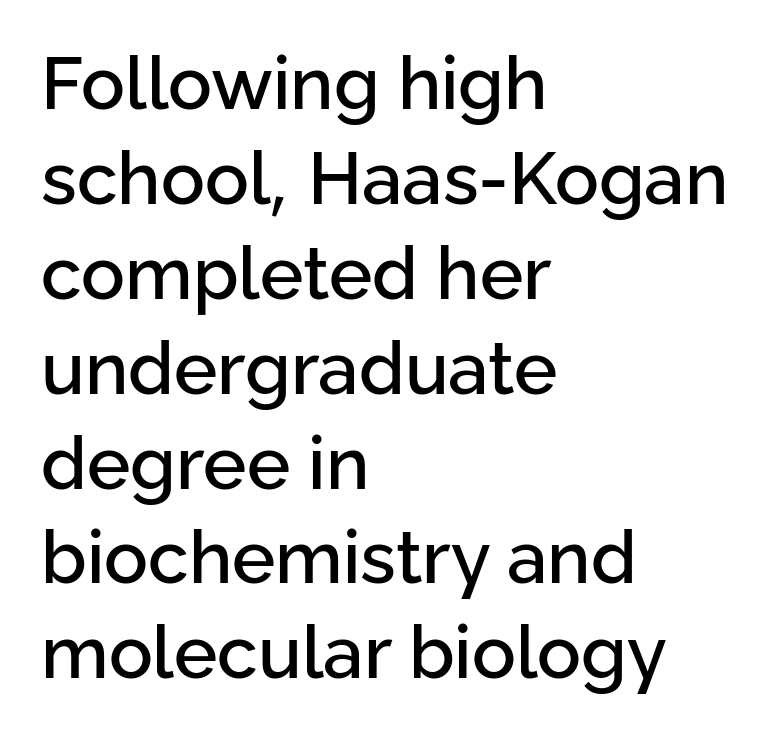
Q: Is the text italic (slanted)? A: No, it is upright.
Q: Is the typeface a serif or a sans-serif typeface? A: Sans-serif.
Q: Is the text underlined? A: No.
Q: How is the paragraph aligned? A: Left-aligned.
Q: Is the spacing between letters normal or unusually wide? A: Normal.
Q: Is the spacing between lines tight, normal or loose? A: Normal.
Q: Width (condensed, normal, or wide)? A: Normal.
Q: Stroke contrast? A: Low.
Q: x-height? A: Medium.
Q: Monospaced? A: No.
